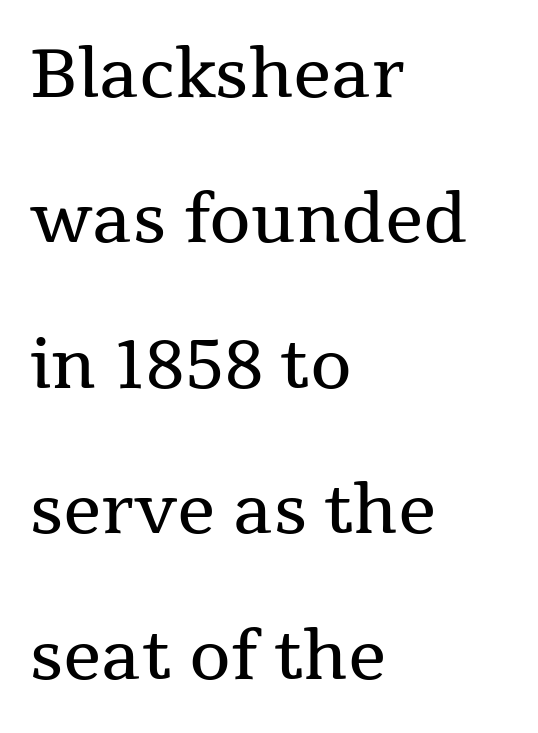
Q: Is the text bold? A: No.
Q: Is the text italic (slanted)? A: No, it is upright.
Q: Is the typeface a serif or a sans-serif typeface? A: Serif.
Q: Is the text underlined? A: No.
Q: How is the paragraph aligned? A: Left-aligned.
Q: Is the spacing between letters normal or unusually wide? A: Normal.
Q: Is the spacing between lines tight, normal or loose? A: Loose.
Q: Width (condensed, normal, or wide)? A: Normal.
Q: Stroke contrast? A: Medium.
Q: x-height? A: Medium.
Q: Monospaced? A: No.
